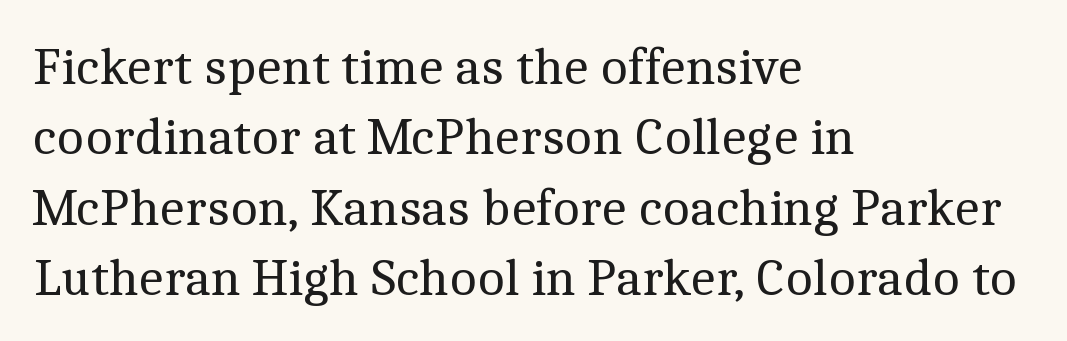
Q: Is the text bold? A: No.
Q: Is the text italic (slanted)? A: No, it is upright.
Q: Is the typeface a serif or a sans-serif typeface? A: Serif.
Q: Is the text underlined? A: No.
Q: How is the paragraph aligned? A: Left-aligned.
Q: Is the spacing between letters normal or unusually wide? A: Normal.
Q: Is the spacing between lines tight, normal or loose? A: Normal.
Q: Width (condensed, normal, or wide)? A: Normal.
Q: x-height? A: Medium.
Q: Monospaced? A: No.
